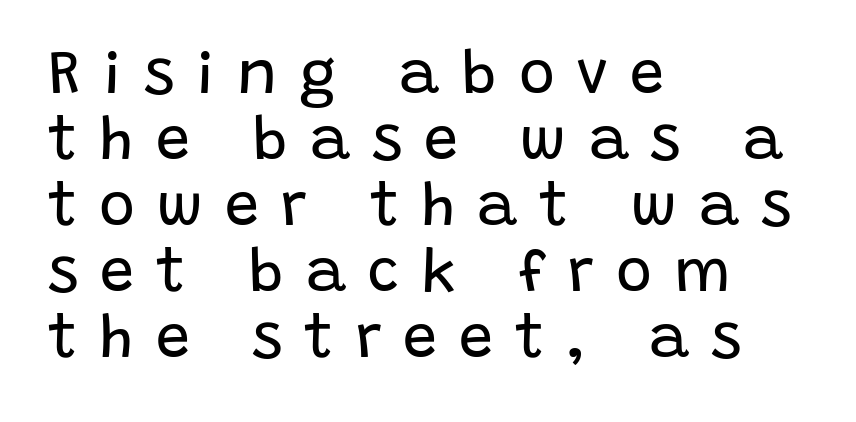
{"serif": "no", "italic": "no", "bold": "no", "weight": "regular", "width": "normal", "stroke_contrast": "low", "x_height": "large", "monospaced": "no", "underline": "no", "align": "left", "line_spacing": "tight", "line_spacing_ratio": 1.08, "letter_spacing": "wide", "letter_spacing_em": 0.36, "glyph_px": 61}
